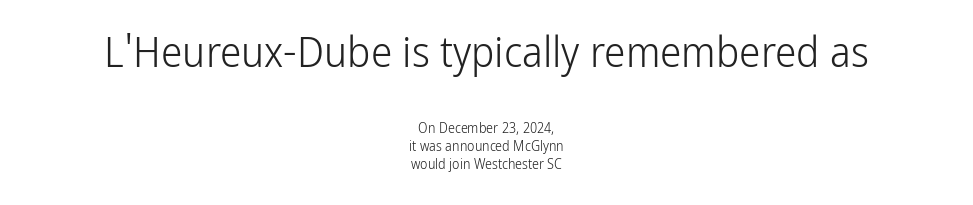
The setting favours the middle, as headings and verse often do. Each word holds together tightly as a unit, with standard inter-letter gaps. A typesetter would call this leading conventional body-copy spacing. Type size steps down from the first block to the second. Grotesque or geometric, the face here clearly has no serifs.
